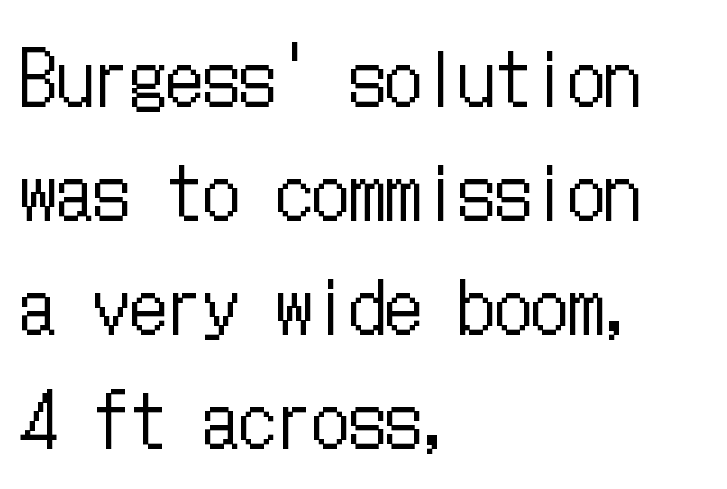
The image shows 73 px regular-weight, condensed type, upright; set left-aligned, normal line spacing (1.56x), normal letter spacing, not underlined; low stroke contrast and a medium x-height.
